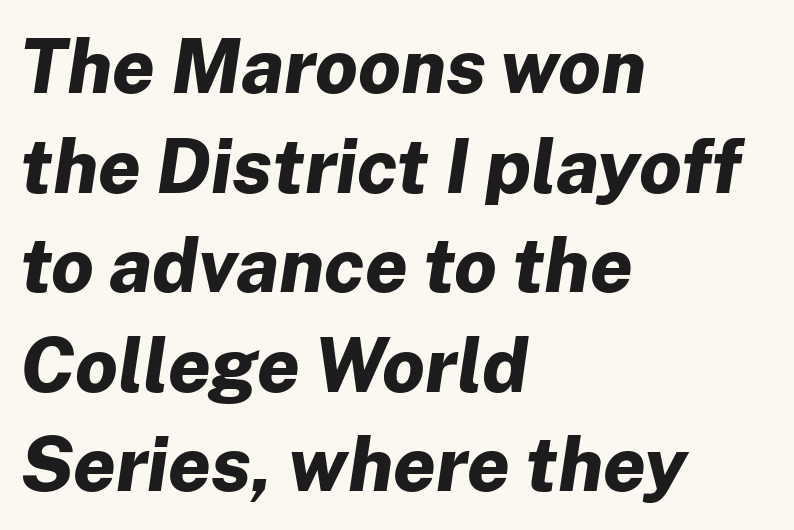
{"italic": "yes", "lean": "right", "slant_degrees": 8, "bold": "yes", "weight": "bold", "width": "normal", "stroke_contrast": "low", "x_height": "medium", "monospaced": "no", "underline": "no", "align": "left", "line_spacing": "normal", "line_spacing_ratio": 1.31, "letter_spacing": "normal", "letter_spacing_em": 0.0, "glyph_px": 76}
